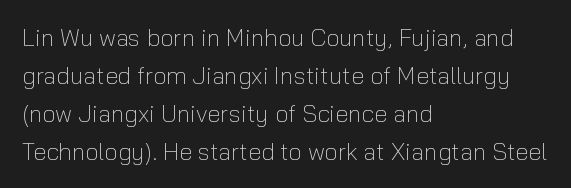
The image shows 24 px text type, upright; set left-aligned, normal line spacing (1.58x), normal letter spacing, not underlined.
